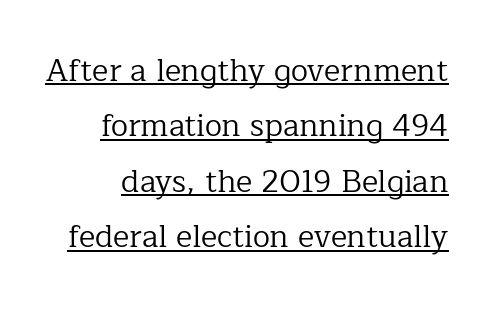
Weight: not bold — regular or lighter. Proportional: the letters do not fall into vertical columns. Tall strokes in this sample are plumb rather than angled. This rendering leaves character spacing at its baseline value. The sample's only ornament is a line tracing under the words.
